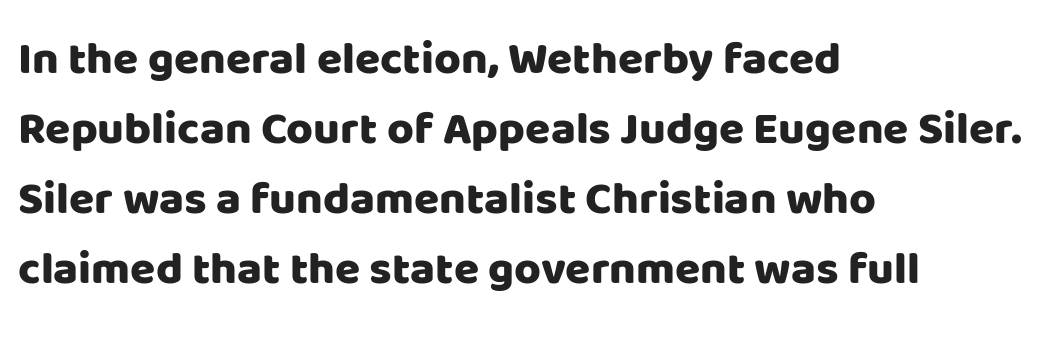
{"serif": "no", "italic": "no", "width": "normal", "stroke_contrast": "low", "x_height": "large", "monospaced": "no", "underline": "no", "align": "left", "line_spacing": "normal", "line_spacing_ratio": 1.52, "letter_spacing": "normal", "letter_spacing_em": 0.0, "glyph_px": 46}
